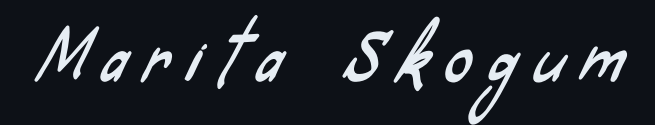
Q: Is the typeface a serif or a sans-serif typeface? A: Sans-serif.
Q: Is the text underlined? A: No.
Q: Is the spacing between letters normal or unusually wide? A: Unusually wide.
Q: Width (condensed, normal, or wide)? A: Condensed.
Q: Stroke contrast? A: Low.
Q: x-height? A: Small.
Q: Monospaced? A: No.
